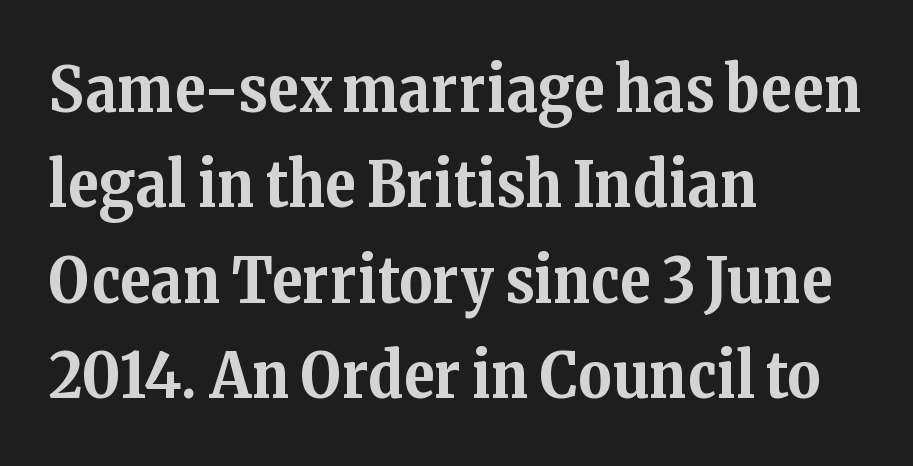
A normal amount of white space separates one row of letters from the next. The letterforms sit shoulder to shoulder at normal distance. Serifs: yes, visible at the terminals of the letterforms. Thick stems and heavy bowls — unmistakably bold. Here the designer chose a conventional face with non-uniform glyph widths.
